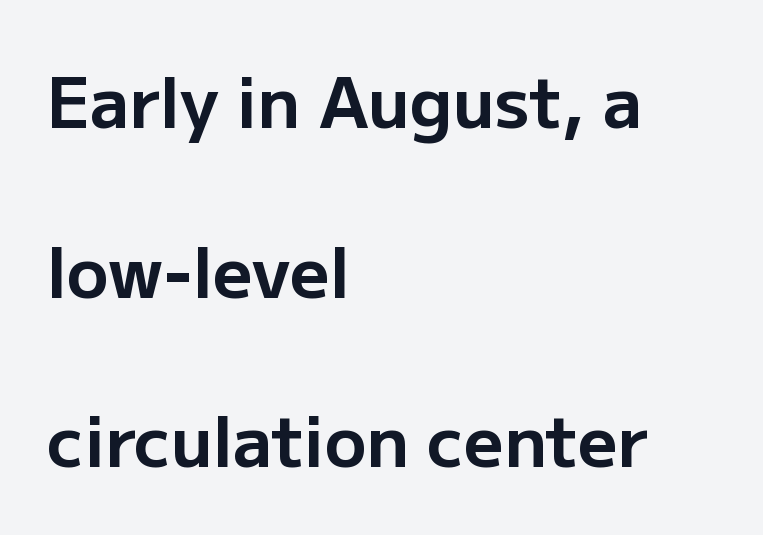
The image shows 69 px bold sans-serif type, upright; set left-aligned, loose line spacing (2.46x), normal letter spacing, not underlined; low stroke contrast and a medium x-height.
